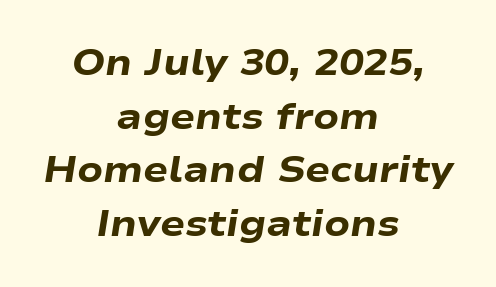
{"italic": "yes", "lean": "right", "slant_degrees": 9, "bold": "yes", "weight": "heavy", "width": "wide", "stroke_contrast": "low", "x_height": "medium", "monospaced": "no", "underline": "no", "align": "center", "line_spacing": "normal", "line_spacing_ratio": 1.45, "letter_spacing": "normal", "letter_spacing_em": 0.0, "glyph_px": 37}
